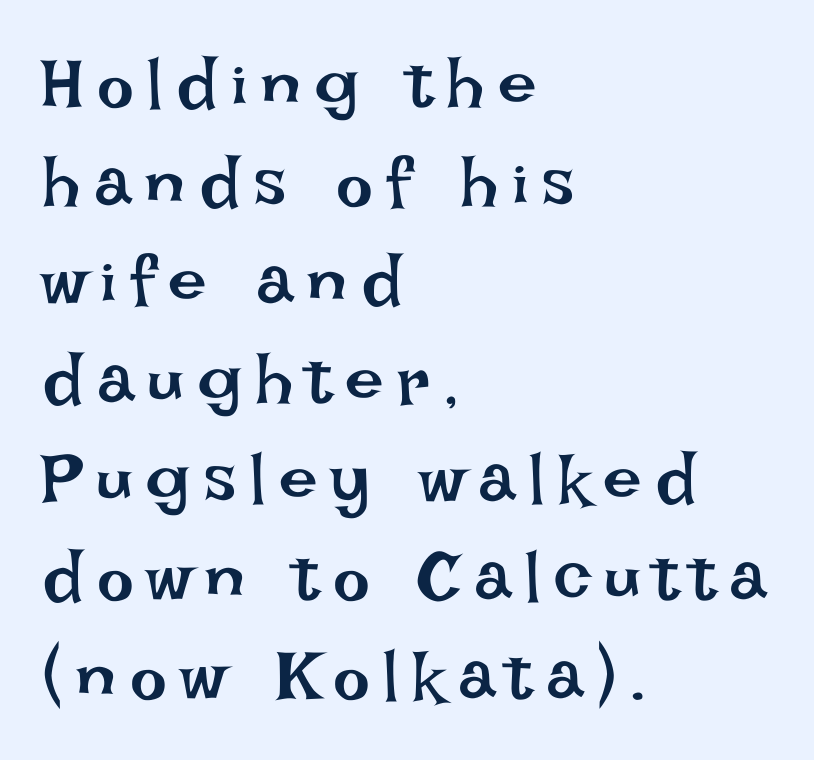
Q: Is the text bold? A: No.
Q: Is the text italic (slanted)? A: No, it is upright.
Q: Is the text underlined? A: No.
Q: How is the paragraph aligned? A: Left-aligned.
Q: Is the spacing between letters normal or unusually wide? A: Unusually wide.
Q: Is the spacing between lines tight, normal or loose? A: Normal.
Q: Width (condensed, normal, or wide)? A: Normal.
Q: Stroke contrast? A: Low.
Q: x-height? A: Large.
Q: Monospaced? A: No.
